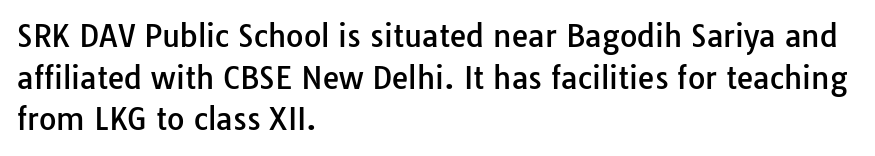
The image shows 30 px sans-serif type, upright; set left-aligned, normal line spacing (1.39x), normal letter spacing, not underlined; low stroke contrast and a medium x-height.
